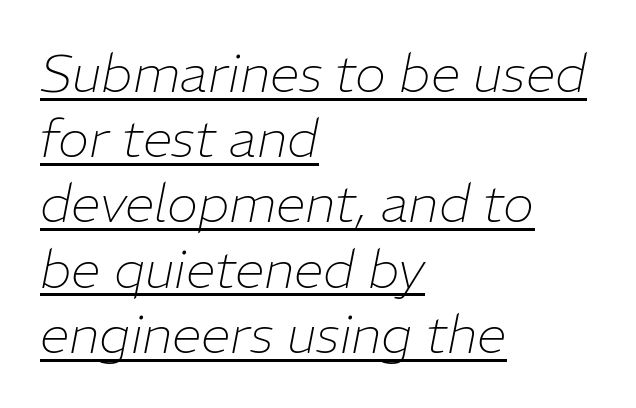
The image shows 53 px thin type, italic (leaning right); set left-aligned, line spacing 1.23x, normal letter spacing, underlined; low stroke contrast and a medium x-height.
